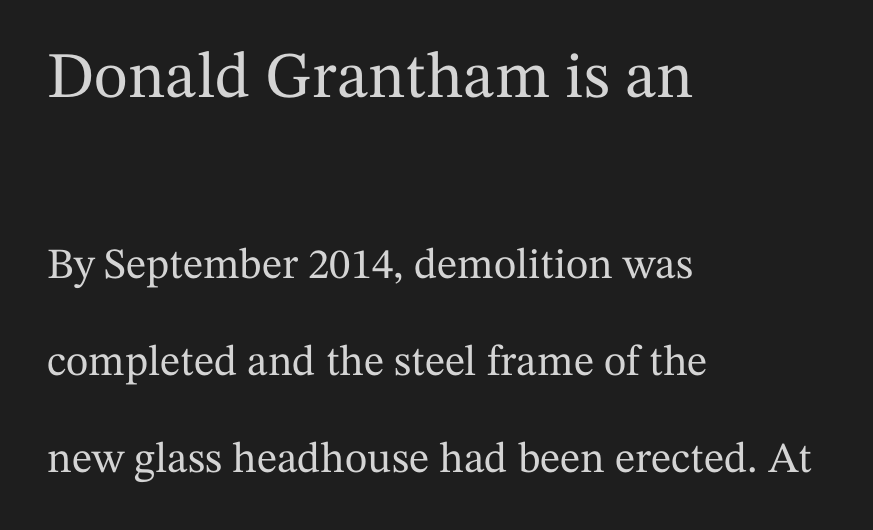
Letterform terminals end in serifs throughout the passage. Line spacing here is loose. A typesetter would mark this as roman, not italic. Think of a printed novel: that variable character pitch is what you see here. Block one is the big one; block two sits smaller underneath.
